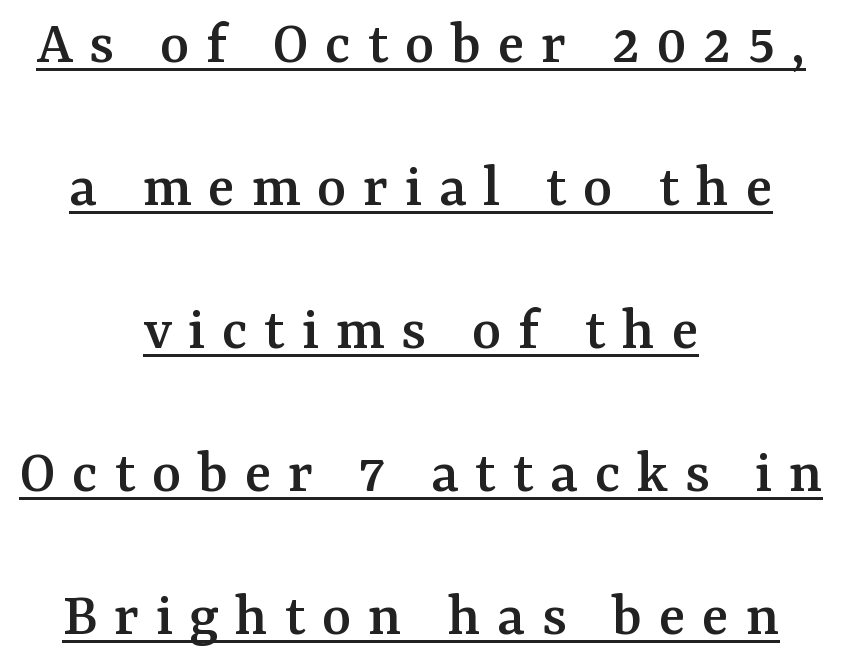
{"serif": "yes", "italic": "no", "width": "normal", "stroke_contrast": "medium", "x_height": "medium", "monospaced": "no", "underline": "yes", "align": "center", "line_spacing": "loose", "line_spacing_ratio": 2.27, "letter_spacing": "wide", "letter_spacing_em": 0.26, "glyph_px": 63}
